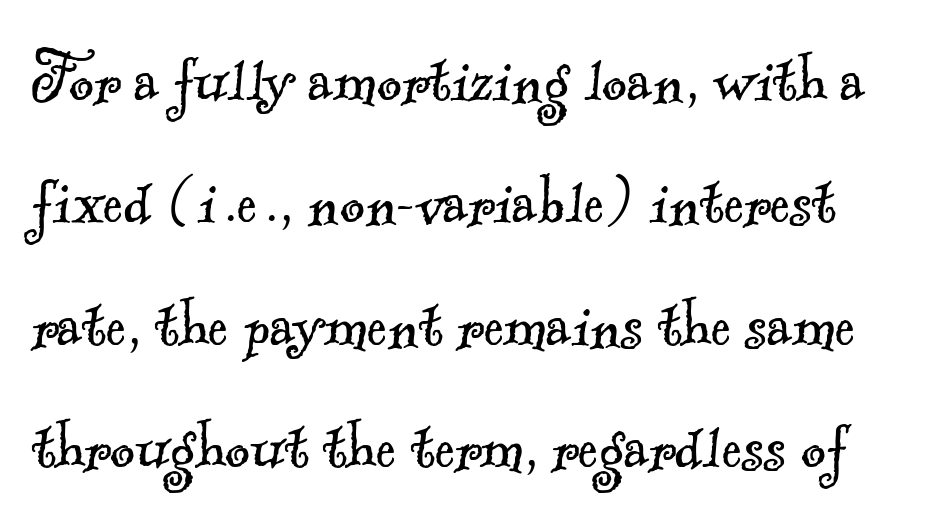
The image shows 77 px light serif type; set normal line spacing (1.59x), normal letter spacing, not underlined; a small x-height.
